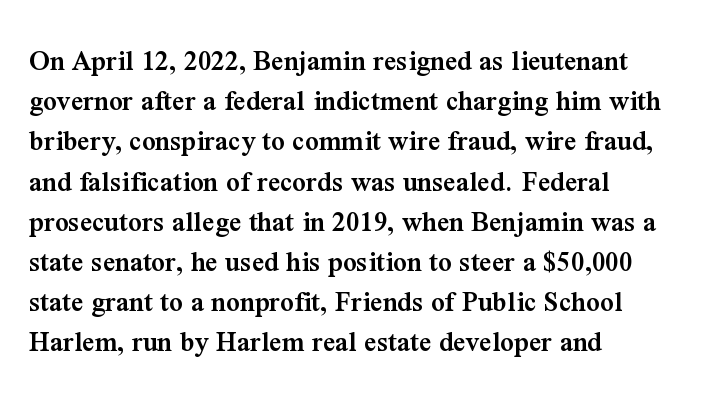
Stroke terminals: seriffed. Do the letters lean? They stand straight. Teacher's note: observe the even left margin — that is flush-left alignment. Is this a fixed-width face? No — the glyphs have proportional, varying widths. Compared with typical paragraphs, the rows here are spaced about the same. Observe the ordinary spacing: letters are neighbours, not strangers.
